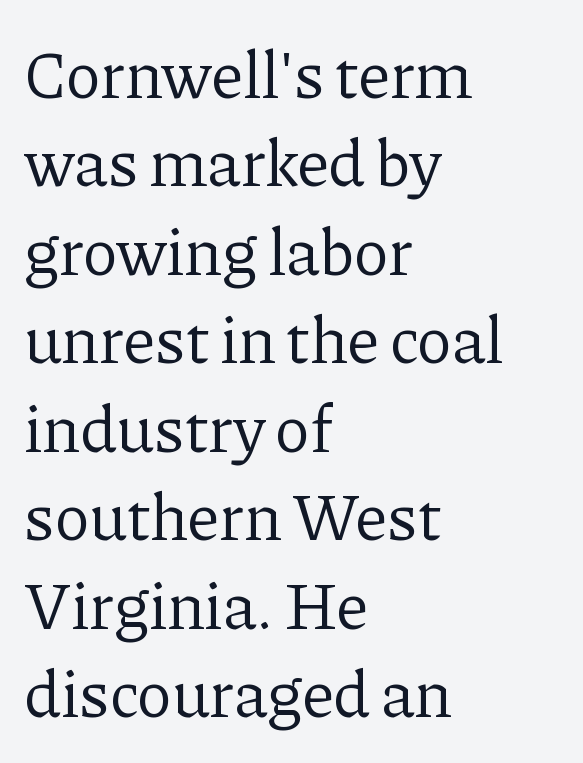
Q: Is the text bold? A: No.
Q: Is the text italic (slanted)? A: No, it is upright.
Q: Is the typeface a serif or a sans-serif typeface? A: Serif.
Q: Is the text underlined? A: No.
Q: How is the paragraph aligned? A: Left-aligned.
Q: Is the spacing between letters normal or unusually wide? A: Normal.
Q: Is the spacing between lines tight, normal or loose? A: Normal.
Q: Width (condensed, normal, or wide)? A: Normal.
Q: Stroke contrast? A: Low.
Q: x-height? A: Medium.
Q: Monospaced? A: No.
